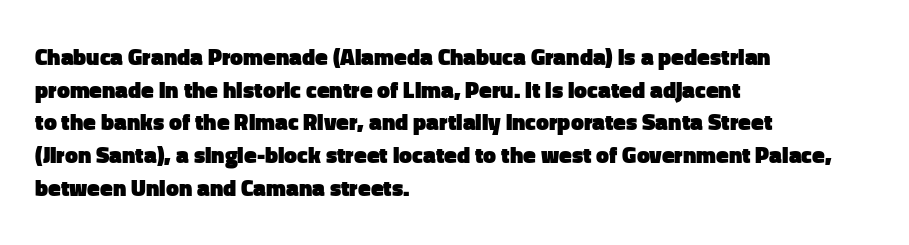
Q: Is the text bold? A: Yes.
Q: Is the text italic (slanted)? A: No, it is upright.
Q: Is the text underlined? A: No.
Q: How is the paragraph aligned? A: Left-aligned.
Q: Is the spacing between letters normal or unusually wide? A: Normal.
Q: Is the spacing between lines tight, normal or loose? A: Normal.
